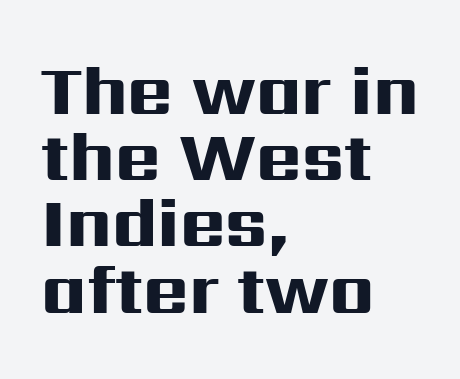
{"serif": "no", "italic": "no", "bold": "yes", "weight": "heavy", "width": "wide", "stroke_contrast": "high", "x_height": "medium", "monospaced": "no", "underline": "no", "align": "left", "line_spacing": "tight", "line_spacing_ratio": 0.96, "letter_spacing": "normal", "letter_spacing_em": 0.0, "glyph_px": 69}
